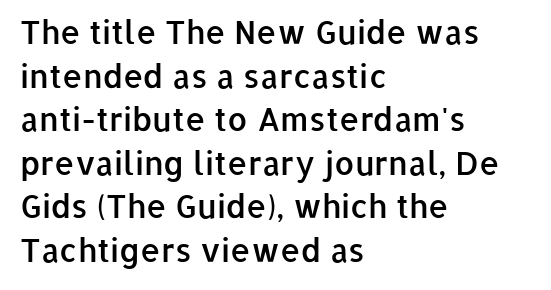
{"serif": "no", "italic": "no", "bold": "semi", "weight": "semibold", "width": "normal", "stroke_contrast": "low", "x_height": "medium", "monospaced": "no", "underline": "no", "align": "left", "line_spacing": "normal", "line_spacing_ratio": 1.36, "letter_spacing": "normal", "letter_spacing_em": 0.0, "glyph_px": 32}
